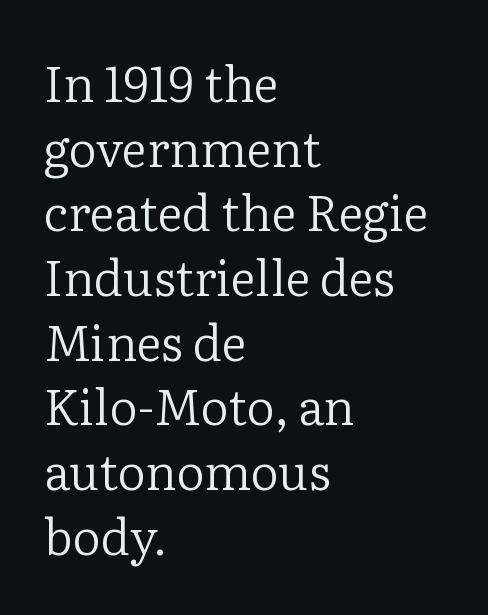
Q: Is the text bold? A: No.
Q: Is the text italic (slanted)? A: No, it is upright.
Q: Is the typeface a serif or a sans-serif typeface? A: Serif.
Q: Is the text underlined? A: No.
Q: How is the paragraph aligned? A: Left-aligned.
Q: Is the spacing between letters normal or unusually wide? A: Normal.
Q: Is the spacing between lines tight, normal or loose? A: Normal.
Q: Width (condensed, normal, or wide)? A: Normal.
Q: Stroke contrast? A: Low.
Q: x-height? A: Medium.
Q: Monospaced? A: No.
